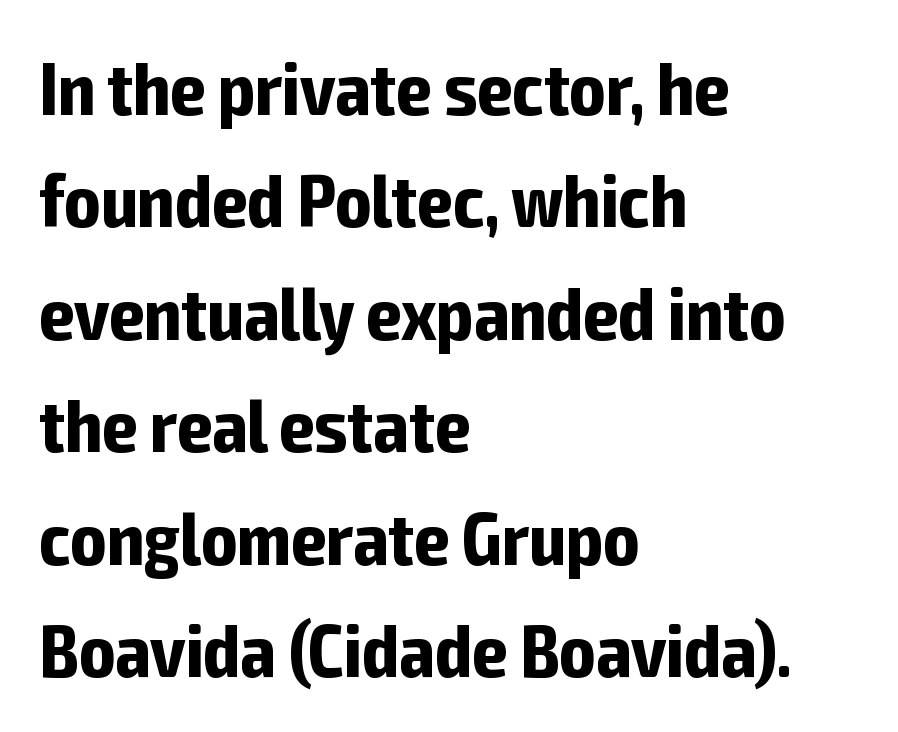
The image shows 75 px bold, condensed sans-serif type, upright; set left-aligned, normal line spacing (1.5x), normal letter spacing, not underlined; low stroke contrast and a medium x-height.
